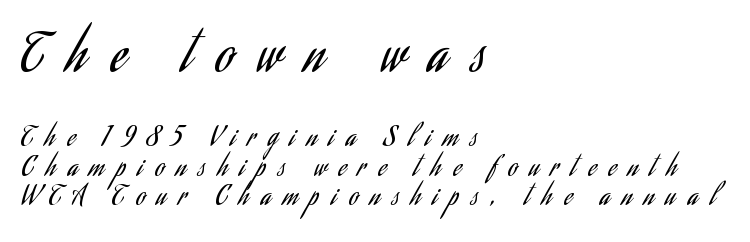
Q: Is the text bold? A: No.
Q: Is the text italic (slanted)? A: Yes.
Q: Is the typeface a serif or a sans-serif typeface? A: Sans-serif.
Q: Is the text underlined? A: No.
Q: How is the paragraph aligned? A: Left-aligned.
Q: Is the spacing between letters normal or unusually wide? A: Unusually wide.
Q: Is the spacing between lines tight, normal or loose? A: Tight.
Q: Which block of text is set in a larger size, the first (top) or the second (bottom)? A: The first (top) one.
Q: Width (condensed, normal, or wide)? A: Condensed.
Q: Stroke contrast? A: Low.
Q: x-height? A: Small.
Q: Monospaced? A: No.
